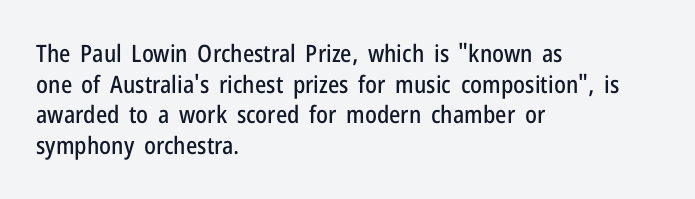
{"italic": "no", "underline": "no", "align": "left", "line_spacing": "normal", "line_spacing_ratio": 1.28, "letter_spacing": "normal", "letter_spacing_em": 0.0, "glyph_px": 24}
